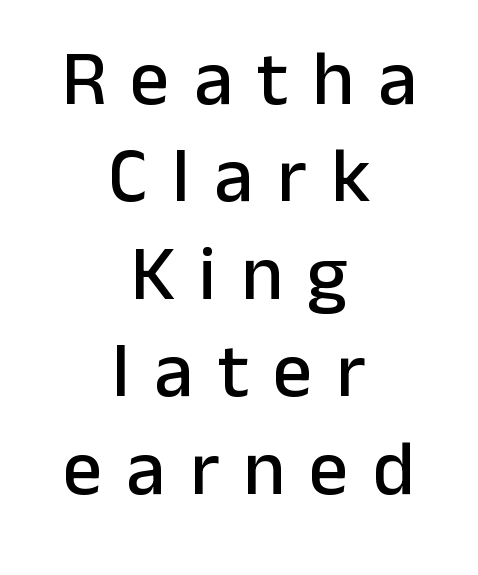
The image shows 78 px sans-serif type, upright; set centered, normal line spacing (1.25x), unusually wide letter spacing (+0.31 em), not underlined; low stroke contrast and a medium x-height.
